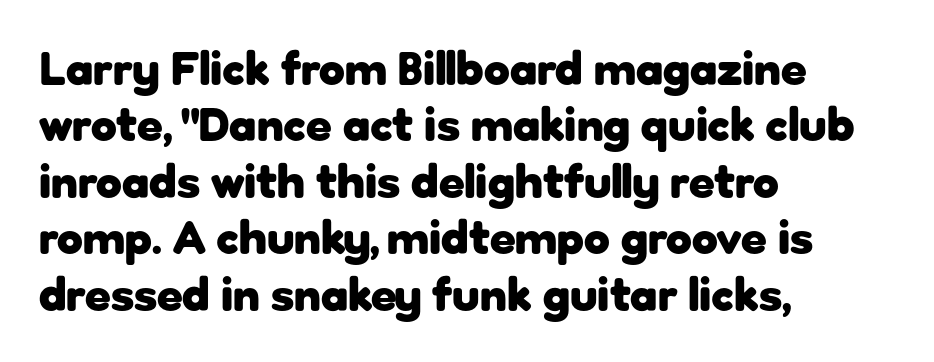
Q: Is the text bold? A: Yes.
Q: Is the text italic (slanted)? A: No, it is upright.
Q: Is the typeface a serif or a sans-serif typeface? A: Sans-serif.
Q: Is the text underlined? A: No.
Q: How is the paragraph aligned? A: Left-aligned.
Q: Is the spacing between letters normal or unusually wide? A: Normal.
Q: Width (condensed, normal, or wide)? A: Normal.
Q: Stroke contrast? A: Low.
Q: x-height? A: Medium.
Q: Monospaced? A: No.
